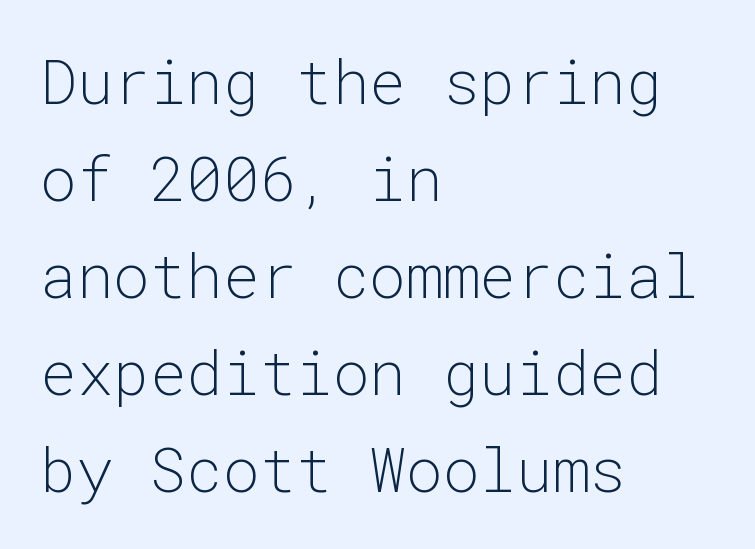
Compared with typical paragraphs, the rows here are spaced about the same. Line starts are locked; line ends wander. Beneath every word, the page is bare. In terms of letterspacing, this is plain default setting. Stems here are at most as thick as an everyday book face. Posture: straight, roman, zero tilt.
